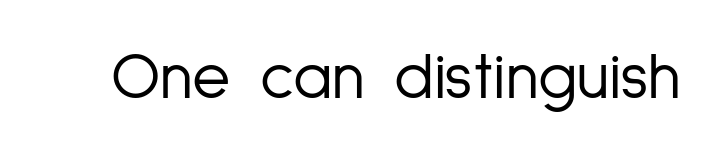
The image shows 66 px light, condensed sans-serif type, upright; set normal letter spacing, not underlined; low stroke contrast and a medium x-height.
